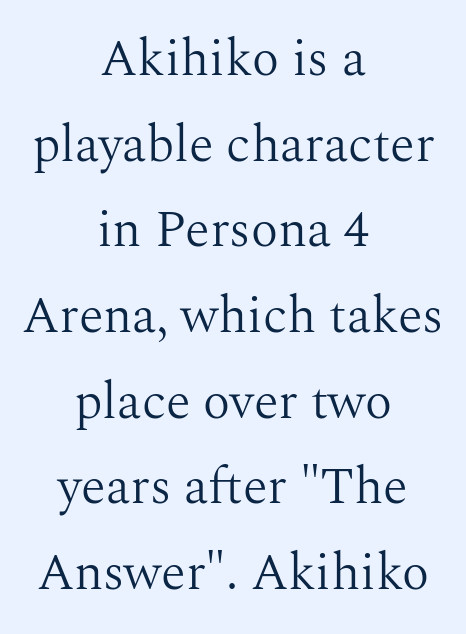
Tracking value appears to be zero — textbook default spacing. Stroke terminals: seriffed. Honestly, there is no underline to notice here at all. Stems and bowls with no extra thickness — not bold.
